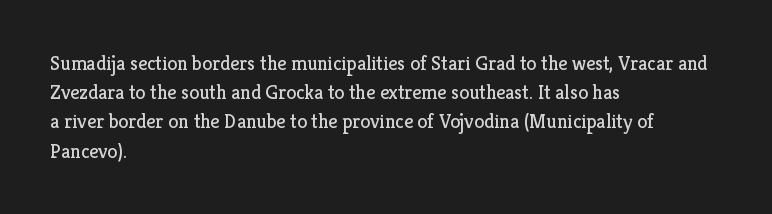
A normal amount of white space separates one row of letters from the next. The foot of each line stays bare and open. The ragged edge is on the right, which tells us the setting is flush left. This sample uses an upright cut, with every glyph sitting square on the baseline. No chunkiness to these letters — they're not bold. Does extra space separate the letters? No, they use regular spacing.
